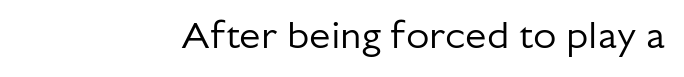
Q: Is the text bold? A: No.
Q: Is the text italic (slanted)? A: No, it is upright.
Q: Is the typeface a serif or a sans-serif typeface? A: Sans-serif.
Q: Is the text underlined? A: No.
Q: How is the paragraph aligned? A: Right-aligned.
Q: Is the spacing between letters normal or unusually wide? A: Normal.
Q: Width (condensed, normal, or wide)? A: Normal.
Q: Stroke contrast? A: Low.
Q: x-height? A: Medium.
Q: Monospaced? A: No.
